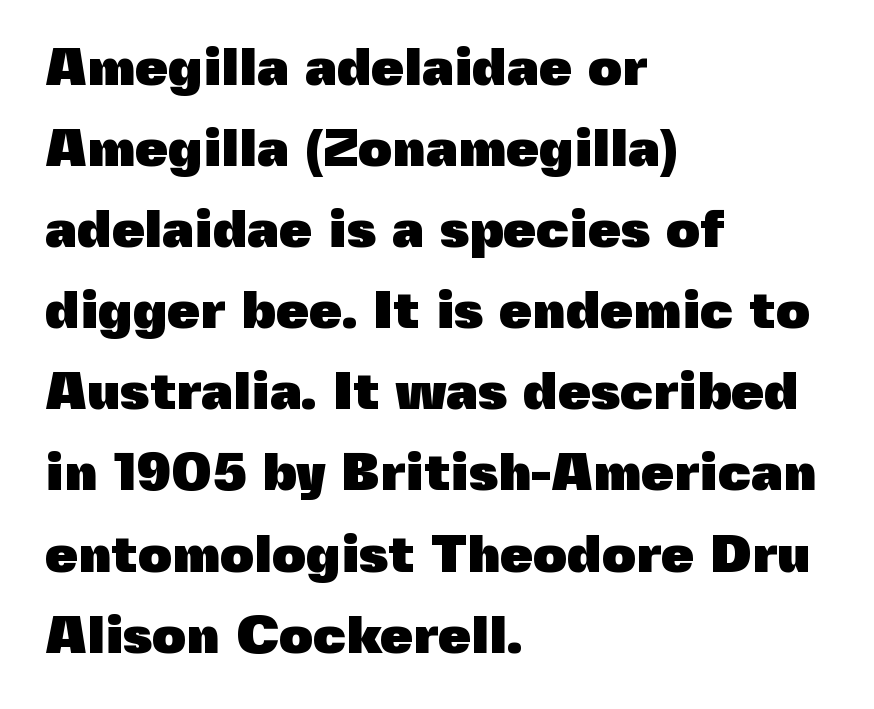
What's the leading like? Ordinary, nothing unusual. This rendering leaves character spacing at its baseline value. Varying glyph widths throughout — classic text-font behaviour. In terms of letterform style, serifs are entirely absent. Caption: multi-line text, flush left, ragged right. Underline: absent.
